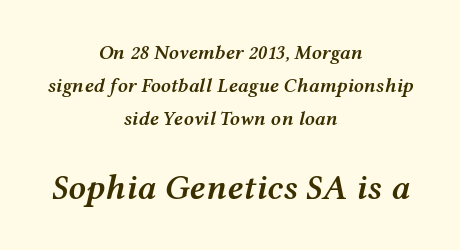
Q: Is the text bold? A: Semi-bold.
Q: Is the text italic (slanted)? A: Yes, it leans right by about 12 degrees.
Q: Is the text underlined? A: No.
Q: How is the paragraph aligned? A: Centered.
Q: Is the spacing between letters normal or unusually wide? A: Normal.
Q: Is the spacing between lines tight, normal or loose? A: Normal.
Q: Which block of text is set in a larger size, the first (top) or the second (bottom)? A: The second (bottom) one.
Q: Width (condensed, normal, or wide)? A: Wide.
Q: Stroke contrast? A: Medium.
Q: x-height? A: Medium.
Q: Monospaced? A: No.
